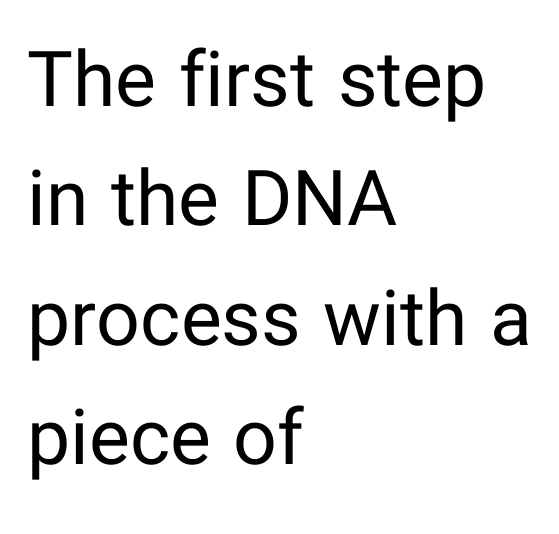
The image shows 77 px regular-weight sans-serif type, upright; set left-aligned, normal line spacing (1.55x), normal letter spacing, not underlined; low stroke contrast and a medium x-height.
